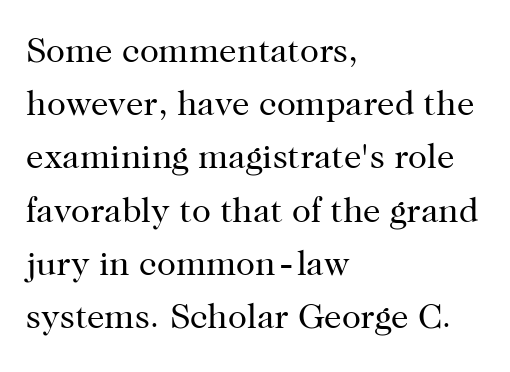
{"serif": "yes", "italic": "no", "bold": "no", "weight": "regular", "width": "normal", "stroke_contrast": "high", "x_height": "medium", "monospaced": "no", "underline": "no", "align": "left", "line_spacing": "normal", "line_spacing_ratio": 1.52, "letter_spacing": "normal", "letter_spacing_em": 0.0, "glyph_px": 35}
